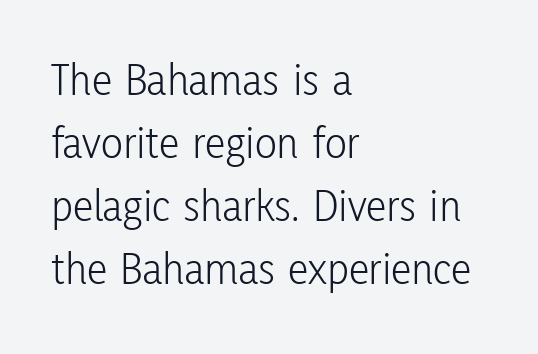
{"serif": "no", "italic": "no", "bold": "no", "weight": "light", "width": "condensed", "stroke_contrast": "low", "x_height": "medium", "monospaced": "no", "underline": "no", "align": "left", "line_spacing": "normal", "line_spacing_ratio": 1.37, "letter_spacing": "normal", "letter_spacing_em": 0.0, "glyph_px": 46}
